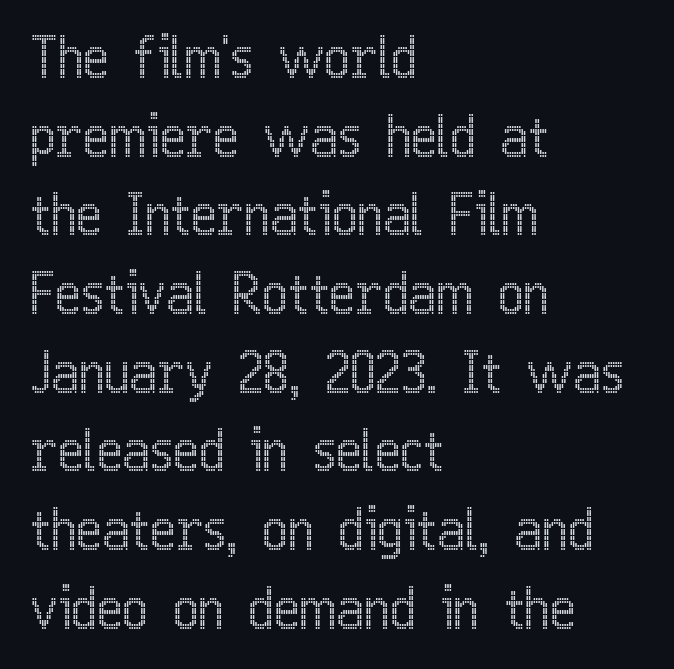
The image shows 55 px condensed type, upright; set left-aligned, normal line spacing (1.43x), normal letter spacing, not underlined; a medium x-height.
